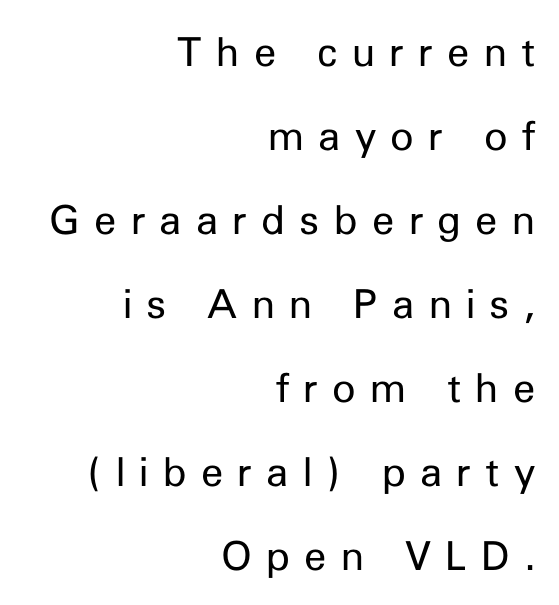
{"serif": "no", "italic": "no", "bold": "no", "weight": "regular", "width": "normal", "stroke_contrast": "low", "x_height": "medium", "monospaced": "no", "underline": "no", "align": "right", "line_spacing": "loose", "line_spacing_ratio": 2.1, "letter_spacing": "wide", "letter_spacing_em": 0.36, "glyph_px": 40}
